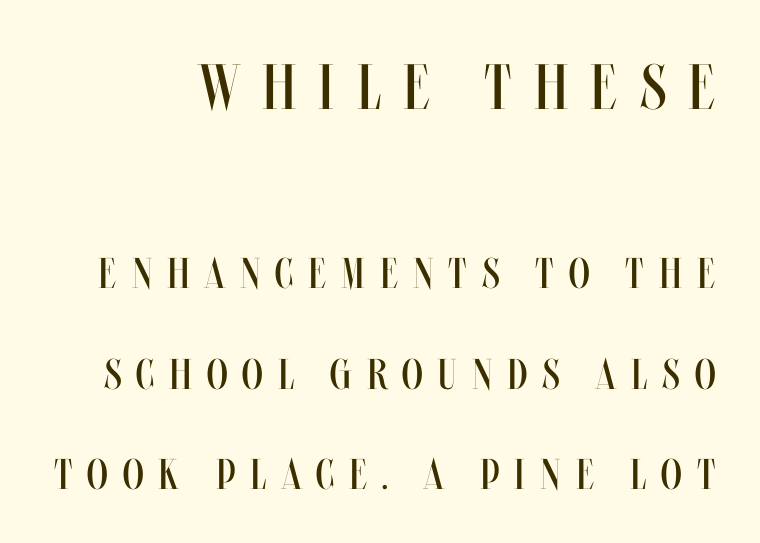
The image shows 64 px regular-weight, condensed type, upright; set loose line spacing (2.33x), unusually wide letter spacing (+0.35 em), not underlined; the first (top) block is 1.49x larger; medium stroke contrast and a large x-height.
